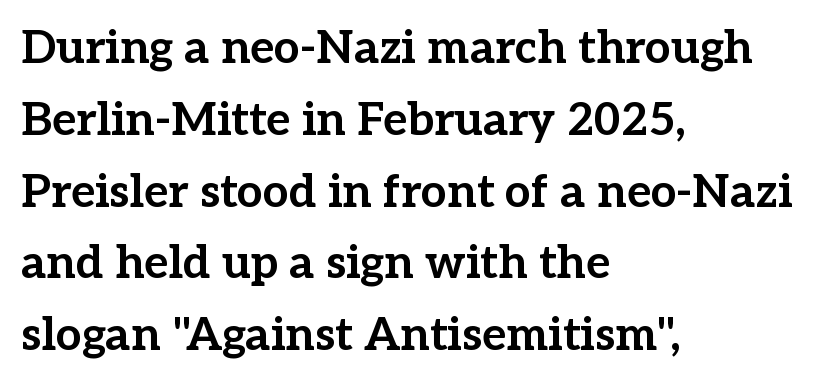
Q: Is the text bold? A: Yes.
Q: Is the text italic (slanted)? A: No, it is upright.
Q: Is the typeface a serif or a sans-serif typeface? A: Serif.
Q: Is the text underlined? A: No.
Q: How is the paragraph aligned? A: Left-aligned.
Q: Is the spacing between letters normal or unusually wide? A: Normal.
Q: Is the spacing between lines tight, normal or loose? A: Normal.
Q: Width (condensed, normal, or wide)? A: Normal.
Q: Stroke contrast? A: Low.
Q: x-height? A: Medium.
Q: Monospaced? A: No.
